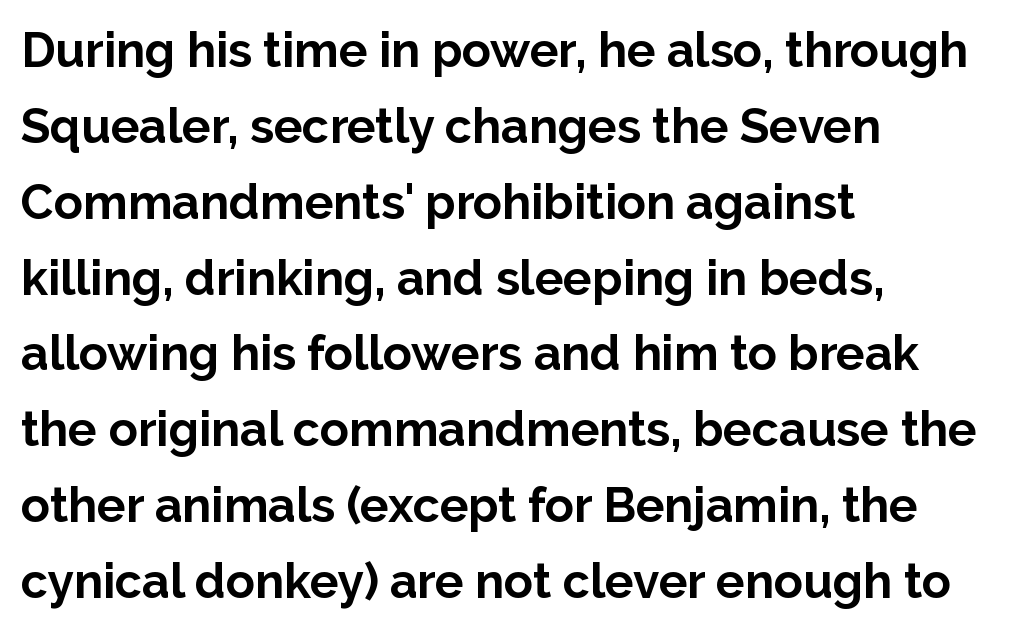
The typeface chosen for these lines omits serifs. The lines sit at an ordinary, default distance from one another. Is the type bold? Yes — the strokes are clearly thick and heavy. The lettering stays uniformly vertical, giving the passage a roman look. The letters sit at their default tracking, neither squeezed nor spread.
